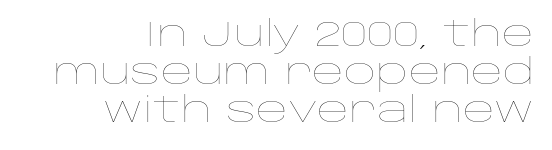
Q: Is the text bold? A: No.
Q: Is the text italic (slanted)? A: No, it is upright.
Q: Is the text underlined? A: No.
Q: How is the paragraph aligned? A: Right-aligned.
Q: Is the spacing between letters normal or unusually wide? A: Normal.
Q: Is the spacing between lines tight, normal or loose? A: Tight.
Q: Width (condensed, normal, or wide)? A: Wide.
Q: Stroke contrast? A: Low.
Q: x-height? A: Large.
Q: Monospaced? A: No.
